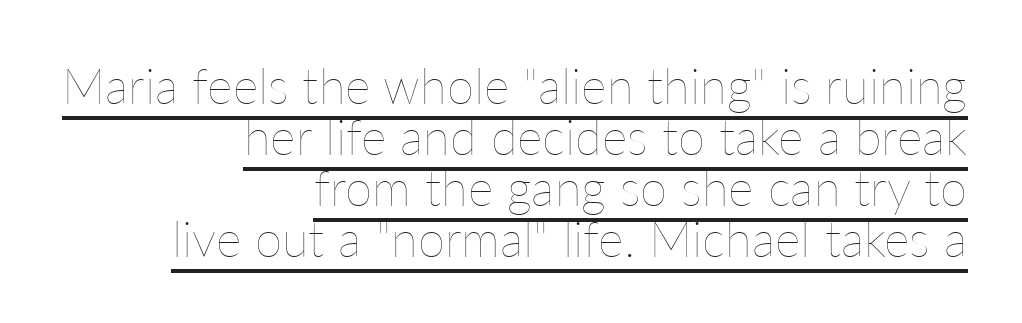
Q: Is the text bold? A: No.
Q: Is the text italic (slanted)? A: No, it is upright.
Q: Is the text underlined? A: Yes.
Q: How is the paragraph aligned? A: Right-aligned.
Q: Is the spacing between letters normal or unusually wide? A: Normal.
Q: Is the spacing between lines tight, normal or loose? A: Tight.
Q: Width (condensed, normal, or wide)? A: Normal.
Q: Stroke contrast? A: Low.
Q: x-height? A: Medium.
Q: Monospaced? A: No.
